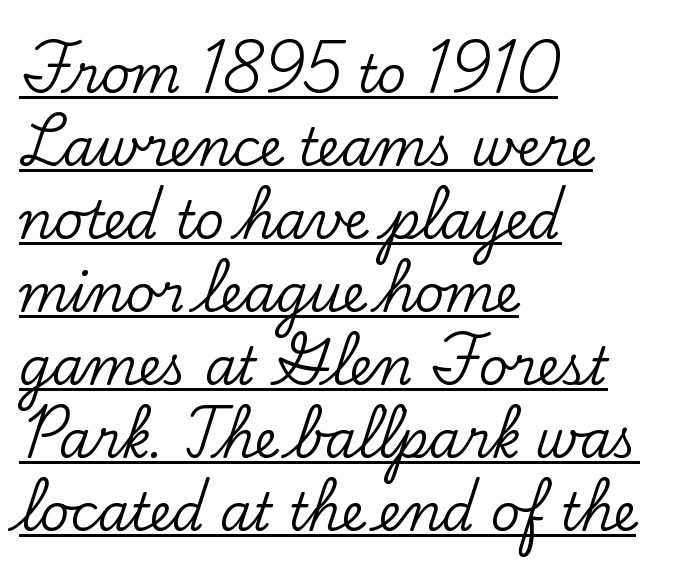
The leading is moderate, giving the passage an even texture. Caption: lettering with a line underneath. The face used here is seriffed, in the tradition of book romans. Character widths vary here, with narrow letters taking less room than wide ones.
